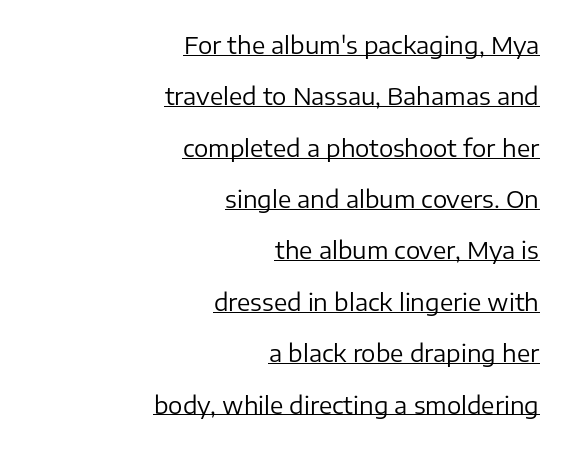
Q: Is the text bold? A: No.
Q: Is the text italic (slanted)? A: No, it is upright.
Q: Is the text underlined? A: Yes.
Q: How is the paragraph aligned? A: Right-aligned.
Q: Is the spacing between letters normal or unusually wide? A: Normal.
Q: Is the spacing between lines tight, normal or loose? A: Loose.
